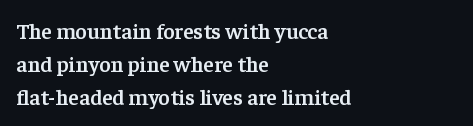
Ascenders rise straight up at ninety degrees. No word sits above an underline. Casual observation: everything's shoved over to the left. Between one letter and the next there's only the usual sliver of space.
